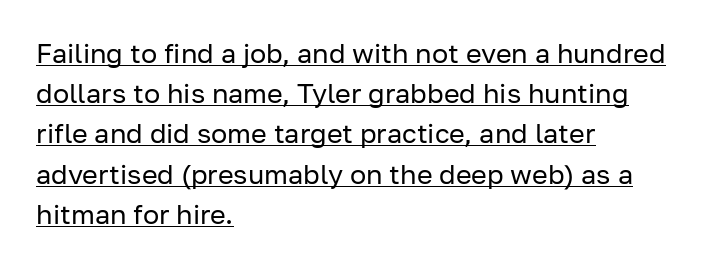
Q: Is the text bold? A: No.
Q: Is the text italic (slanted)? A: No, it is upright.
Q: Is the text underlined? A: Yes.
Q: How is the paragraph aligned? A: Left-aligned.
Q: Is the spacing between letters normal or unusually wide? A: Normal.
Q: Is the spacing between lines tight, normal or loose? A: Normal.
